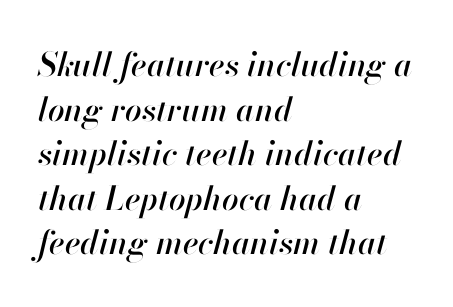
The image shows 33 px text type, italic (leaning right); set left-aligned, normal line spacing (1.35x), normal letter spacing, not underlined; high stroke contrast and a small x-height.
